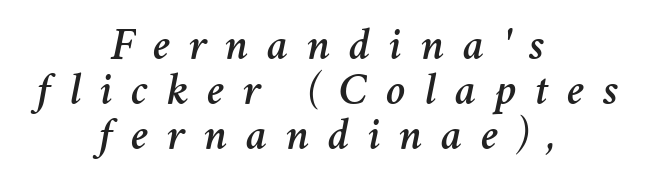
The image shows 47 px text type, italic (leaning right); set centered, tight line spacing (0.96x), unusually wide letter spacing (+0.39 em), not underlined; medium stroke contrast and a medium x-height.
